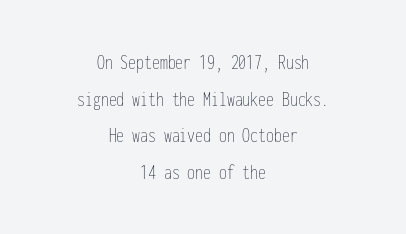
The letters stand upright; this is a roman face. Is the stroke heavy? The answer is a plain regular-or-lighter. In CSS terms this would be text-align: center. The zone under the glyphs is completely vacant. You could call the tracking neutral — neither tight nor loose.
